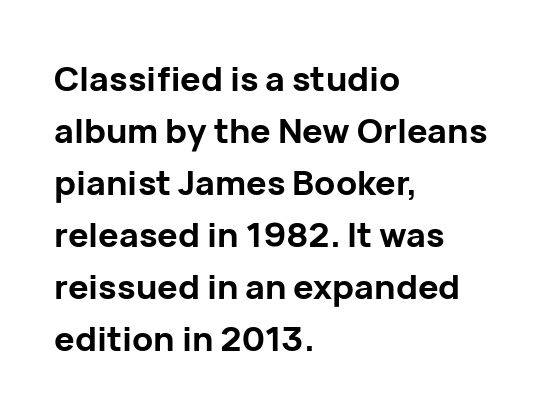
The image shows 34 px bold sans-serif type, upright; set left-aligned, normal line spacing (1.53x), normal letter spacing, not underlined; low stroke contrast and a medium x-height.
